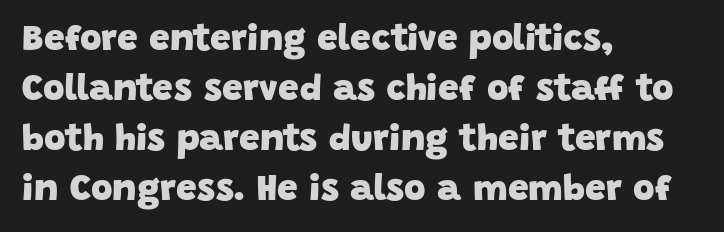
The image shows 37 px heavy sans-serif type; set left-aligned, normal line spacing (1.35x), normal letter spacing, not underlined; low stroke contrast and a large x-height.
